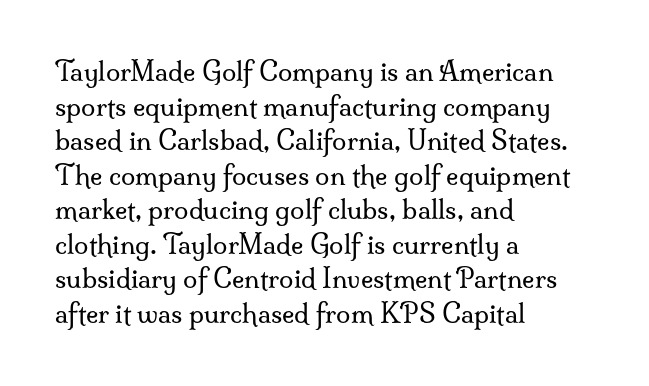
{"italic": "no", "bold": "no", "underline": "no", "align": "left", "line_spacing": "normal", "line_spacing_ratio": 1.33, "letter_spacing": "normal", "letter_spacing_em": 0.0, "glyph_px": 26}
